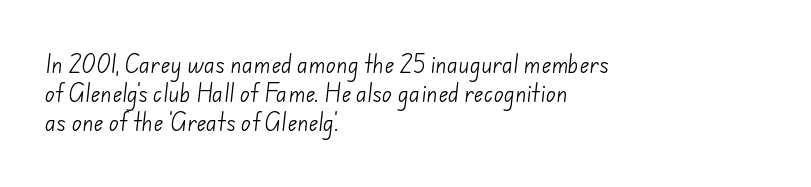
Q: Is the text bold? A: No.
Q: Is the text underlined? A: No.
Q: How is the paragraph aligned? A: Left-aligned.
Q: Is the spacing between letters normal or unusually wide? A: Normal.
Q: Is the spacing between lines tight, normal or loose? A: Normal.
